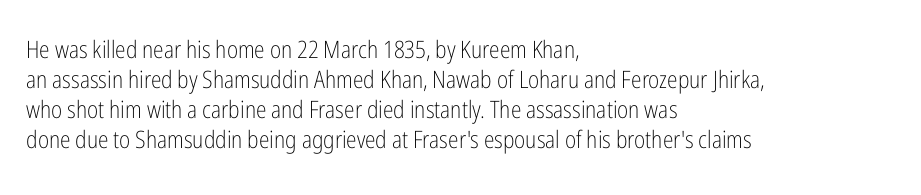
Honestly, there is no underline to notice here at all. The font's upright variant was chosen for this text. Horizontally, the lines are justified to the leading edge only. Bold? No — there's no thickening of the strokes.
